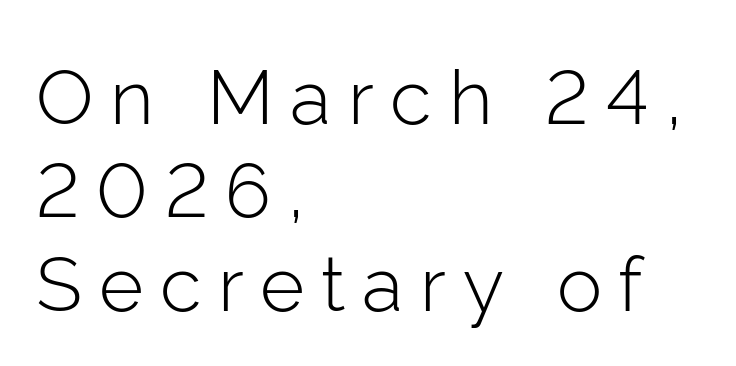
The image shows 76 px light sans-serif type, upright; set left-aligned, line spacing 1.23x, unusually wide letter spacing (+0.22 em), not underlined; low stroke contrast and a medium x-height.
